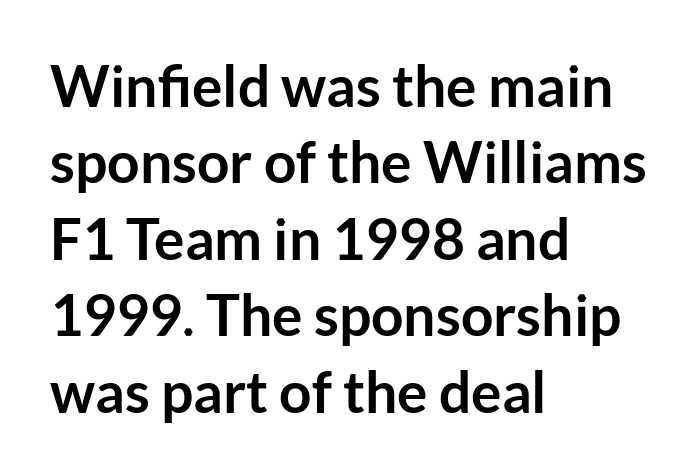
{"serif": "no", "italic": "no", "bold": "yes", "weight": "semibold", "width": "normal", "stroke_contrast": "low", "x_height": "medium", "monospaced": "no", "underline": "no", "align": "left", "line_spacing": "normal", "line_spacing_ratio": 1.34, "letter_spacing": "normal", "letter_spacing_em": 0.0, "glyph_px": 57}
